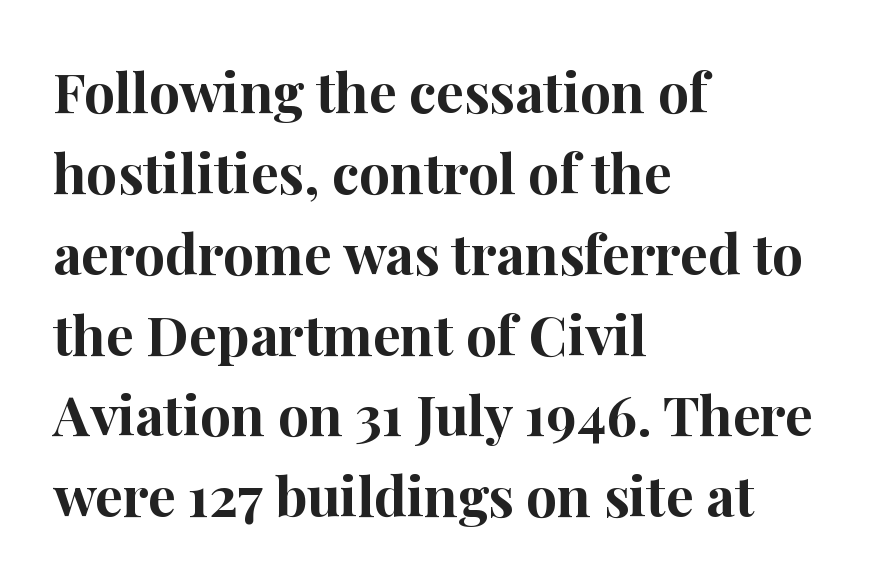
Proportional: the letters do not fall into vertical columns. Old-style or modern, the face here clearly has serifs. The font's upright variant was chosen for this text. This sample keeps an unexceptional amount of space between lines. Typeset ragged right — the left edge is the straight one. In terms of letterspacing, this is plain default setting.
